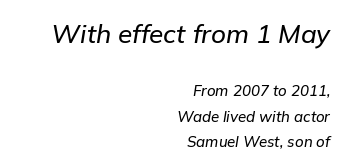
Q: Is the text italic (slanted)? A: Yes, it leans right by about 9 degrees.
Q: Is the text underlined? A: No.
Q: How is the paragraph aligned? A: Right-aligned.
Q: Is the spacing between letters normal or unusually wide? A: Normal.
Q: Is the spacing between lines tight, normal or loose? A: Normal.
Q: Which block of text is set in a larger size, the first (top) or the second (bottom)? A: The first (top) one.
